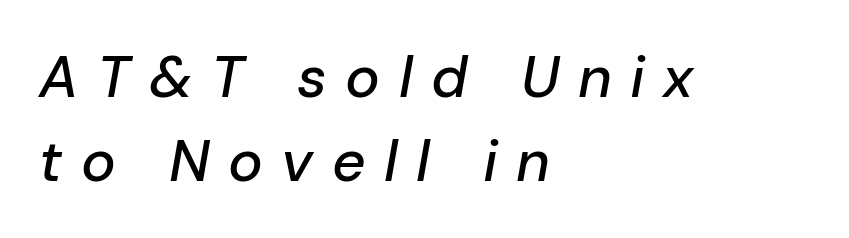
The image shows 58 px text type, italic (leaning right); set left-aligned, normal line spacing (1.44x), unusually wide letter spacing (+0.32 em), not underlined; low stroke contrast and a medium x-height.
